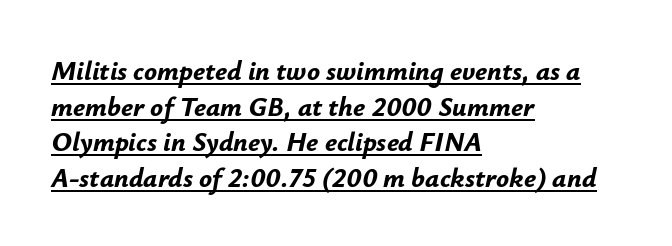
The image shows 27 px bold type, italic (leaning right); set left-aligned, normal line spacing (1.32x), normal letter spacing, underlined.
